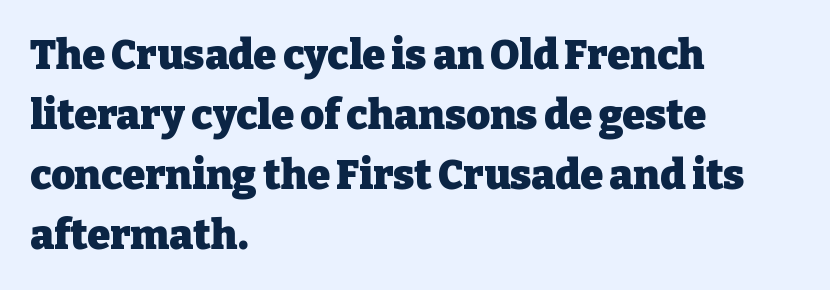
Q: Is the text bold? A: Yes.
Q: Is the text italic (slanted)? A: No, it is upright.
Q: Is the typeface a serif or a sans-serif typeface? A: Serif.
Q: Is the text underlined? A: No.
Q: How is the paragraph aligned? A: Left-aligned.
Q: Is the spacing between letters normal or unusually wide? A: Normal.
Q: Is the spacing between lines tight, normal or loose? A: Normal.
Q: Width (condensed, normal, or wide)? A: Normal.
Q: Stroke contrast? A: Low.
Q: x-height? A: Medium.
Q: Monospaced? A: No.
